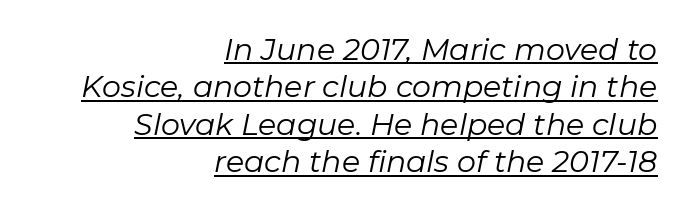
The image shows 30 px regular-weight type, italic (leaning right); set right-aligned, normal line spacing (1.25x), normal letter spacing, underlined; low stroke contrast and a medium x-height.
